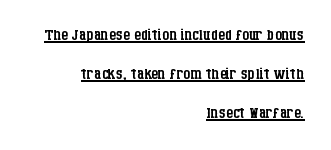
{"italic": "no", "bold": "no", "underline": "yes", "align": "right", "line_spacing_ratio": 1.77, "letter_spacing": "normal", "letter_spacing_em": 0.0, "glyph_px": 22}
